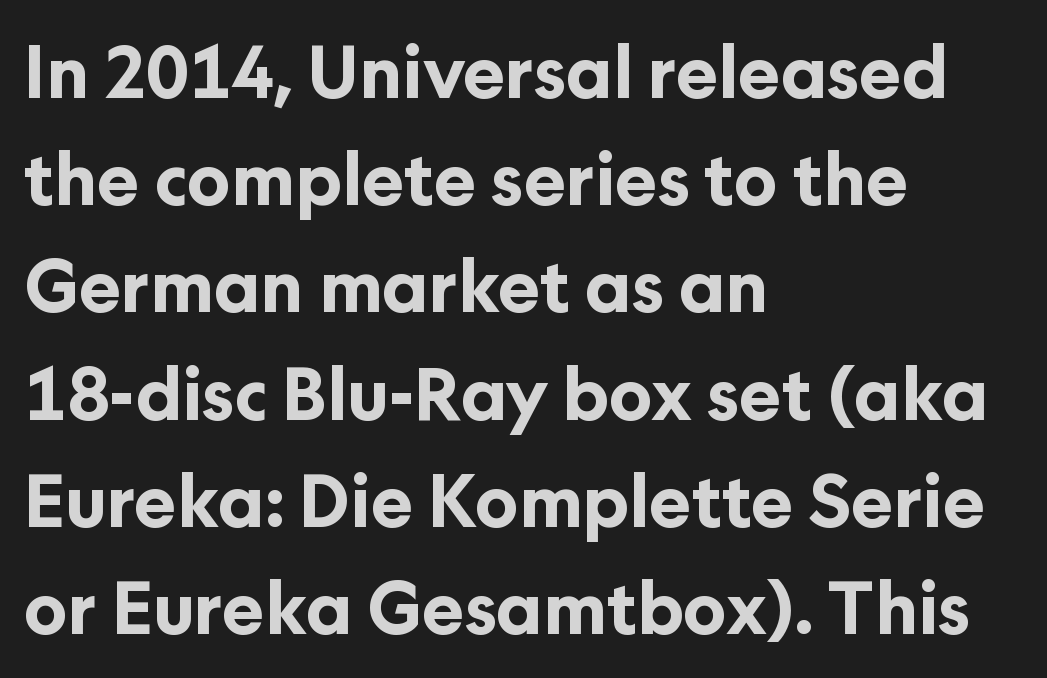
{"serif": "no", "italic": "no", "bold": "yes", "weight": "bold", "width": "normal", "stroke_contrast": "low", "x_height": "medium", "monospaced": "no", "underline": "no", "align": "left", "line_spacing": "normal", "line_spacing_ratio": 1.51, "letter_spacing": "normal", "letter_spacing_em": 0.0, "glyph_px": 71}
